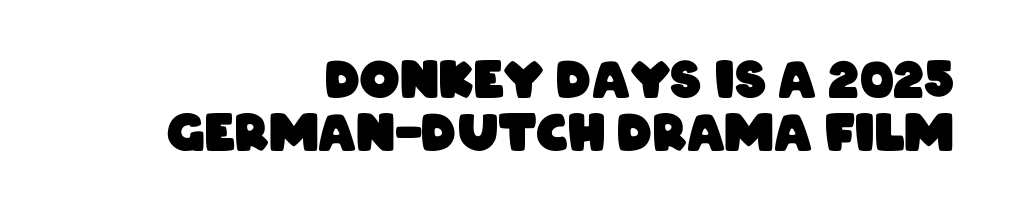
The image shows 50 px heavy, condensed sans-serif type; set right-aligned, tight line spacing (1.06x), normal letter spacing, not underlined; low stroke contrast and a large x-height.
